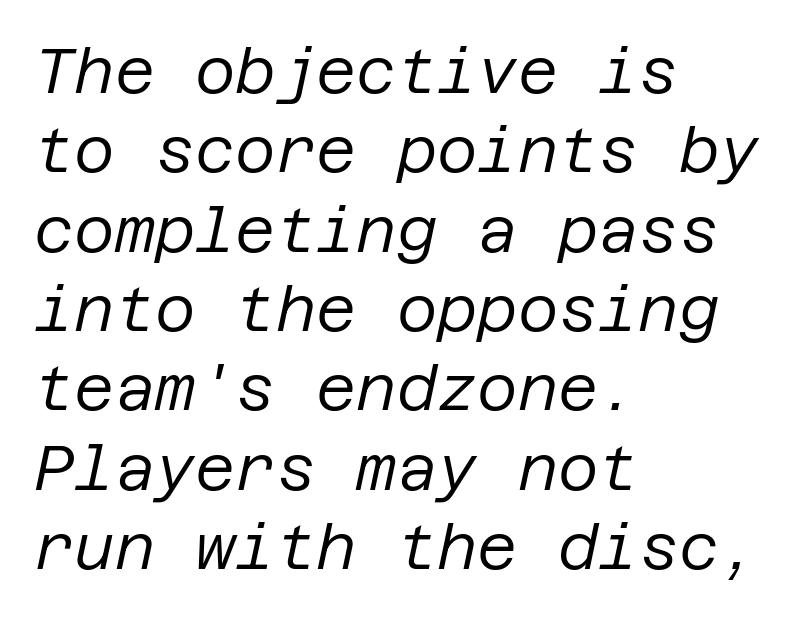
The strip under each line holds only bare page. These lines are set flush left with a ragged right edge. Baseline-to-baseline distance is the conventional proportion of letter height. Notice how the stems are inclined rather than vertical — that's the hallmark of italics. Spacing between characters is what you'd get straight out of the box. Ink coverage per letter is moderate at most.
